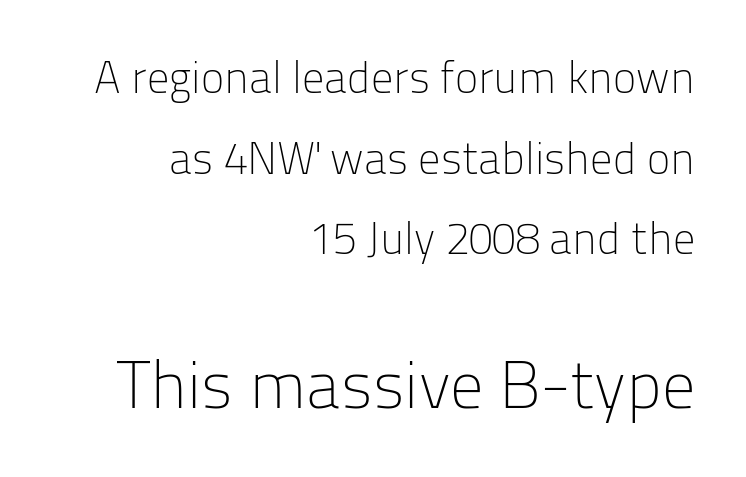
The image shows 66 px light sans-serif type, upright; set right-aligned, line spacing 1.83x, normal letter spacing, not underlined; the second (bottom) block is 1.5x larger; low stroke contrast and a medium x-height.
